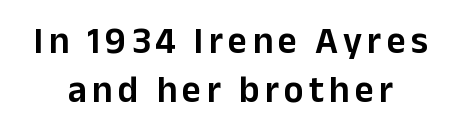
The image shows 37 px sans-serif type, upright; set centered, normal line spacing (1.33x), not underlined; low stroke contrast and a medium x-height.
